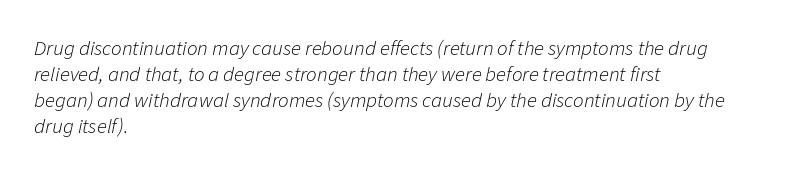
The glyphs are unaccompanied by any horizontal stroke below them. Left-aligned paragraph, ragged on the right. Weight: not bold — regular or lighter. You could call the tracking neutral — neither tight nor loose. It's the slanting kind of type.
